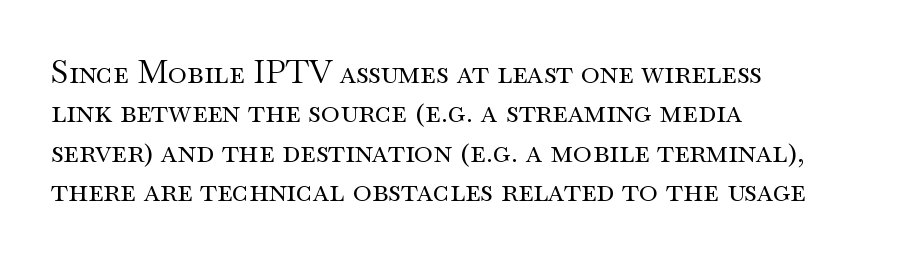
The image shows 32 px regular-weight, wide serif type, upright; set left-aligned, line spacing 1.23x, normal letter spacing, not underlined; medium stroke contrast and a small x-height.
